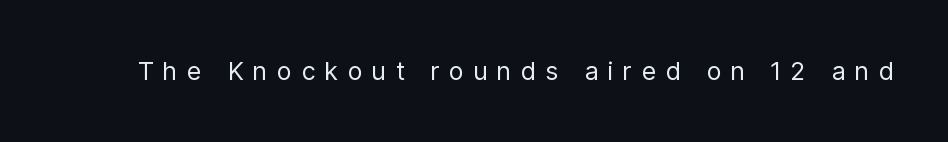
{"italic": "no", "bold": "no", "underline": "no", "letter_spacing": "wide", "letter_spacing_em": 0.42, "glyph_px": 25}
